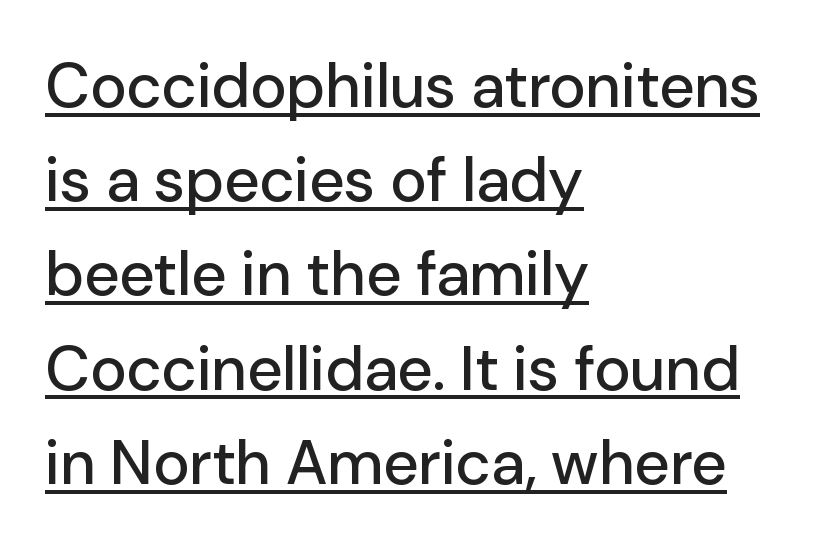
{"serif": "no", "italic": "no", "width": "normal", "stroke_contrast": "low", "x_height": "medium", "monospaced": "no", "underline": "yes", "align": "left", "line_spacing": "normal", "line_spacing_ratio": 1.52, "letter_spacing": "normal", "letter_spacing_em": 0.0, "glyph_px": 62}
